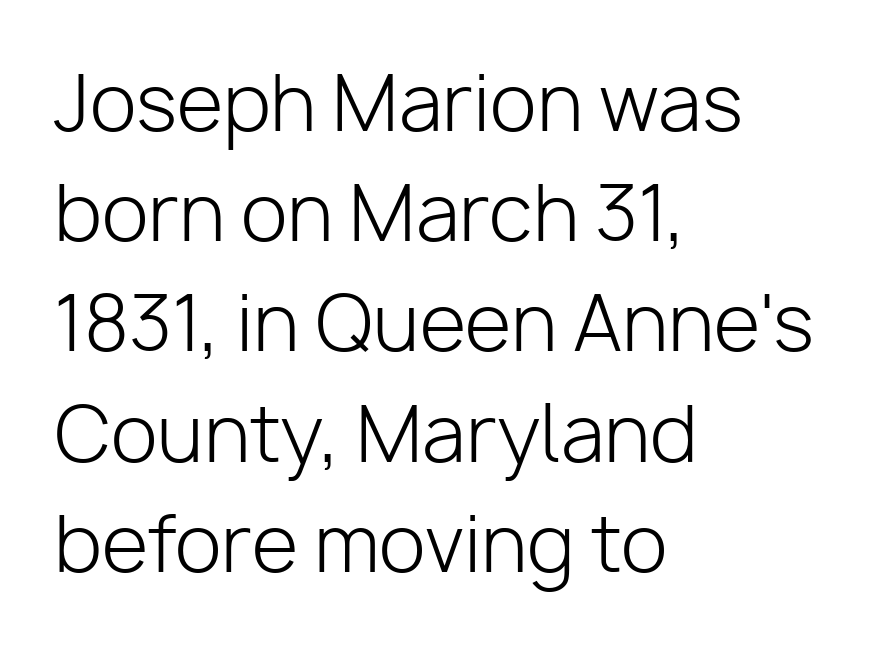
Leading: standard. This is not heavy type; no bold has been used. There is no visible air inserted between adjacent glyphs. The paragraph shown leans on its left margin.
